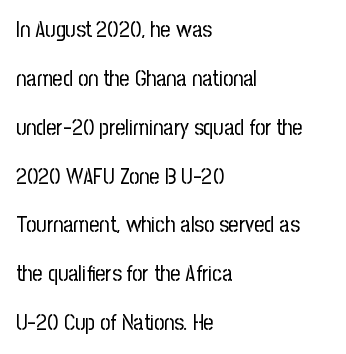
The line-height multiplier appears high, well above default. The specimen omits any rule beneath the text block's lines. The type is set solid horizontally, with unmodified tracking. The strokes are not fattened; the text isn't bold.
